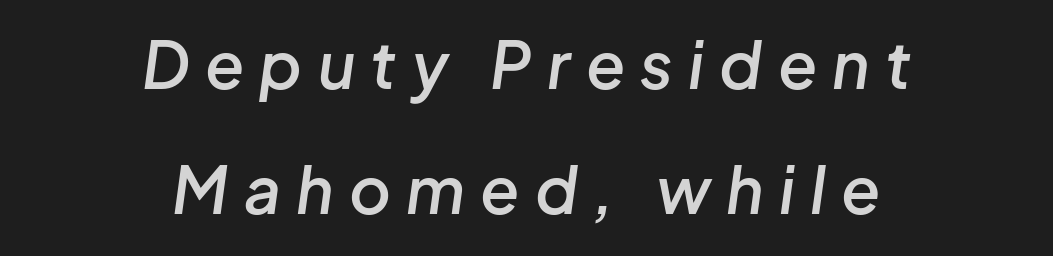
The image shows 64 px semibold type, italic (leaning right); set centered, loose line spacing (1.96x), unusually wide letter spacing (+0.24 em), not underlined; low stroke contrast and a medium x-height.
